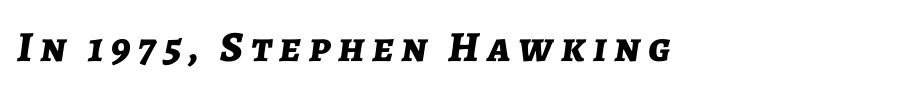
{"italic": "yes", "lean": "right", "slant_degrees": 7, "bold": "yes", "weight": "bold", "width": "normal", "stroke_contrast": "low", "x_height": "medium", "monospaced": "no", "underline": "no", "glyph_px": 43}
